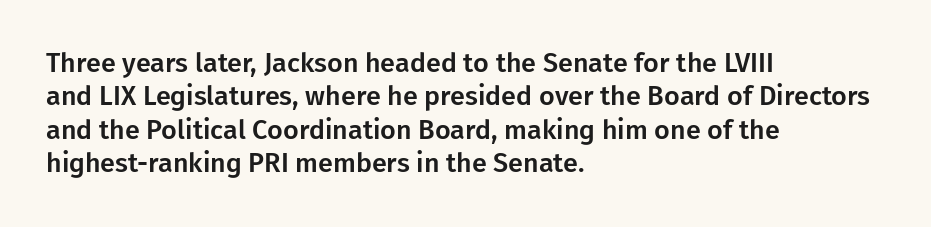
Q: Is the text italic (slanted)? A: No, it is upright.
Q: Is the text underlined? A: No.
Q: How is the paragraph aligned? A: Left-aligned.
Q: Is the spacing between letters normal or unusually wide? A: Normal.
